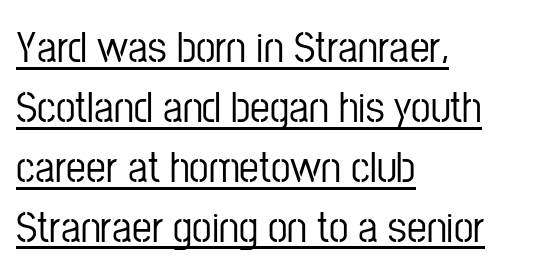
The image shows 44 px condensed sans-serif type, upright; set left-aligned, normal line spacing (1.36x), normal letter spacing, underlined; low stroke contrast and a medium x-height.
